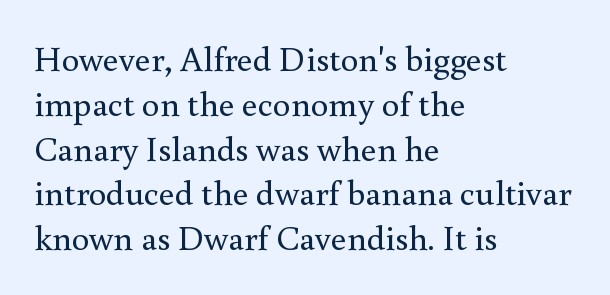
Honestly, the row spacing looks completely unremarkable. Each row of text sits above clean, open space. Counters stay open thanks to moderate or lighter strokes. This sample has the flowing, uneven cadence of proportional lettering. The horizontal fit of the characters is conventional and even. The type family on display is of the serif kind.
